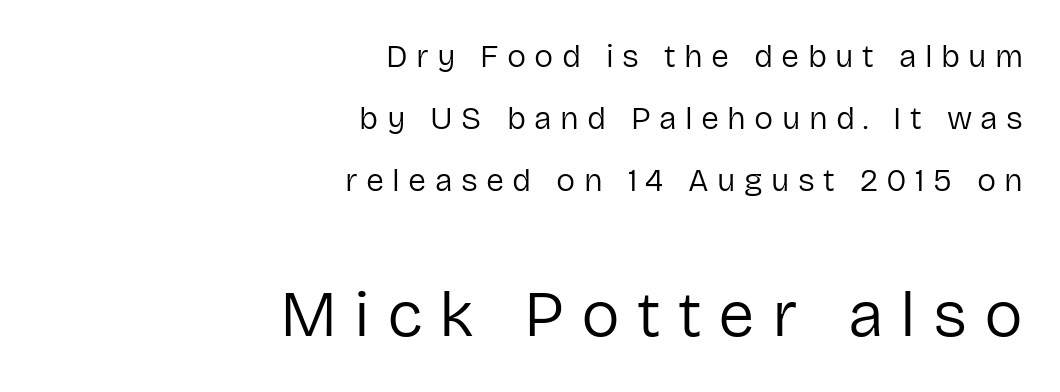
Q: Is the text bold? A: No.
Q: Is the text italic (slanted)? A: No, it is upright.
Q: Is the typeface a serif or a sans-serif typeface? A: Sans-serif.
Q: Is the text underlined? A: No.
Q: How is the paragraph aligned? A: Right-aligned.
Q: Is the spacing between letters normal or unusually wide? A: Unusually wide.
Q: Is the spacing between lines tight, normal or loose? A: Loose.
Q: Which block of text is set in a larger size, the first (top) or the second (bottom)? A: The second (bottom) one.
Q: Width (condensed, normal, or wide)? A: Normal.
Q: Stroke contrast? A: Low.
Q: x-height? A: Medium.
Q: Monospaced? A: No.
